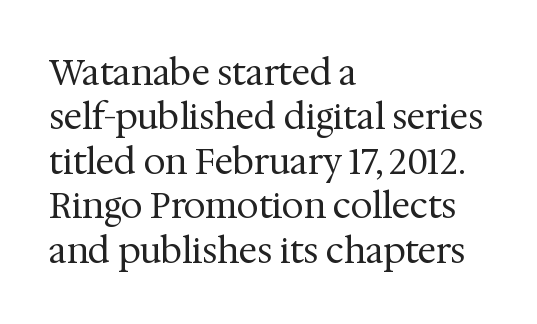
{"serif": "yes", "italic": "no", "bold": "no", "weight": "regular", "width": "normal", "stroke_contrast": "medium", "x_height": "medium", "monospaced": "no", "underline": "no", "align": "left", "line_spacing": "normal", "line_spacing_ratio": 1.27, "letter_spacing": "normal", "letter_spacing_em": 0.0, "glyph_px": 35}
